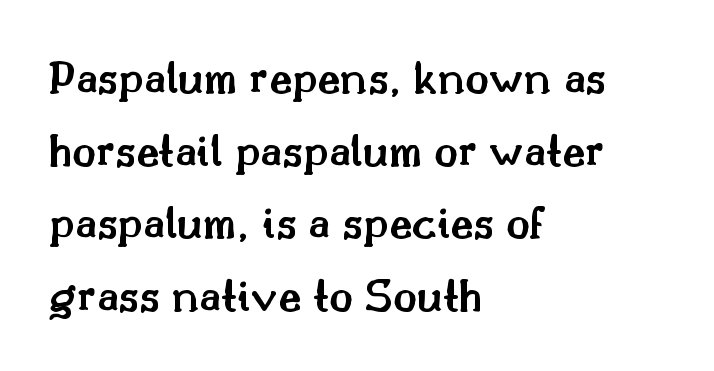
{"serif": "yes", "italic": "no", "bold": "semi", "weight": "semibold", "width": "normal", "stroke_contrast": "medium", "x_height": "small", "monospaced": "no", "underline": "no", "align": "left", "line_spacing": "normal", "line_spacing_ratio": 1.48, "letter_spacing": "normal", "letter_spacing_em": 0.0, "glyph_px": 49}
